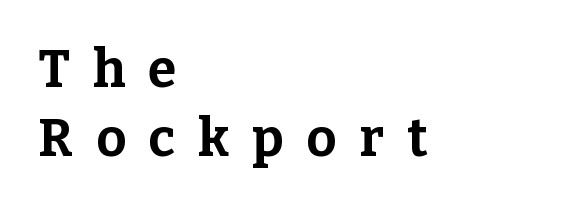
Q: Is the text bold? A: Yes.
Q: Is the text italic (slanted)? A: No, it is upright.
Q: Is the typeface a serif or a sans-serif typeface? A: Serif.
Q: Is the text underlined? A: No.
Q: How is the paragraph aligned? A: Left-aligned.
Q: Is the spacing between letters normal or unusually wide? A: Unusually wide.
Q: Is the spacing between lines tight, normal or loose? A: Normal.
Q: Width (condensed, normal, or wide)? A: Normal.
Q: Stroke contrast? A: Low.
Q: x-height? A: Medium.
Q: Monospaced? A: No.
